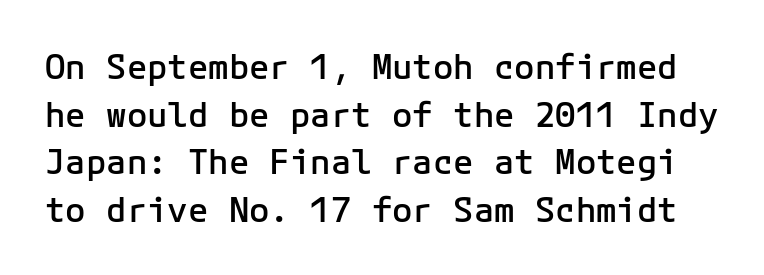
The image shows 34 px semibold sans-serif type, upright, monospaced; set normal line spacing (1.4x), normal letter spacing, not underlined; low stroke contrast and a medium x-height.
